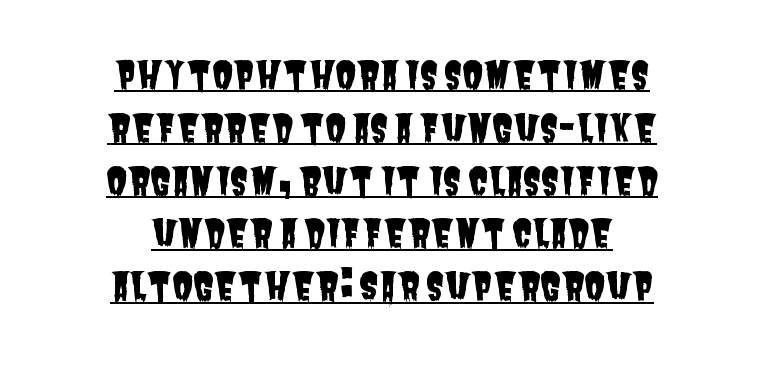
Q: Is the typeface a serif or a sans-serif typeface? A: Sans-serif.
Q: Is the text underlined? A: Yes.
Q: How is the paragraph aligned? A: Centered.
Q: Is the spacing between letters normal or unusually wide? A: Normal.
Q: Is the spacing between lines tight, normal or loose? A: Normal.
Q: Width (condensed, normal, or wide)? A: Condensed.
Q: Stroke contrast? A: Low.
Q: x-height? A: Large.
Q: Monospaced? A: No.
